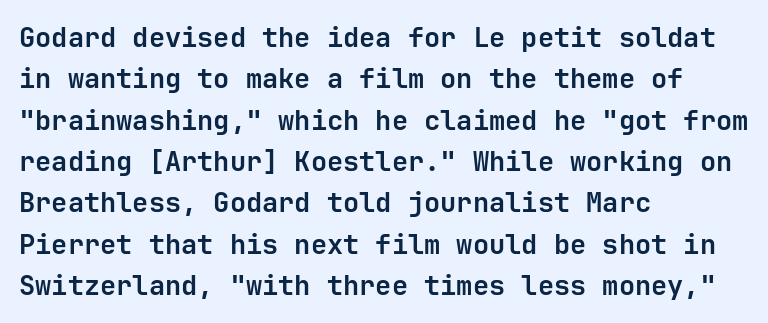
{"italic": "no", "bold": "yes", "underline": "no", "align": "left", "line_spacing": "normal", "line_spacing_ratio": 1.53, "letter_spacing": "normal", "letter_spacing_em": 0.0, "glyph_px": 27}
